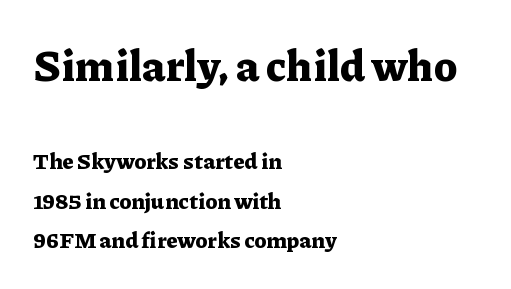
Q: Is the text bold? A: Yes.
Q: Is the text italic (slanted)? A: No, it is upright.
Q: Is the typeface a serif or a sans-serif typeface? A: Serif.
Q: Is the text underlined? A: No.
Q: How is the paragraph aligned? A: Left-aligned.
Q: Is the spacing between letters normal or unusually wide? A: Normal.
Q: Which block of text is set in a larger size, the first (top) or the second (bottom)? A: The first (top) one.
Q: Width (condensed, normal, or wide)? A: Normal.
Q: Stroke contrast? A: Low.
Q: x-height? A: Medium.
Q: Monospaced? A: No.
